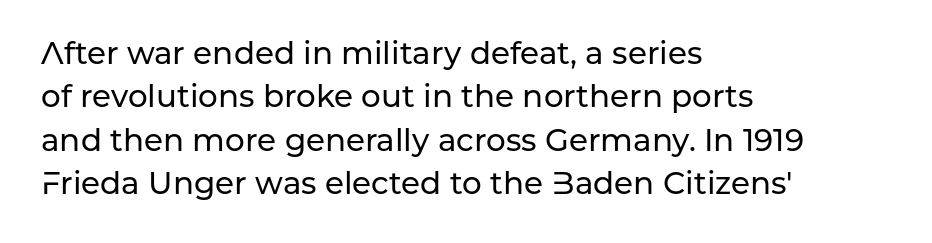
The image shows 31 px sans-serif type, upright; set left-aligned, normal line spacing (1.4x), normal letter spacing, not underlined; low stroke contrast and a medium x-height.
